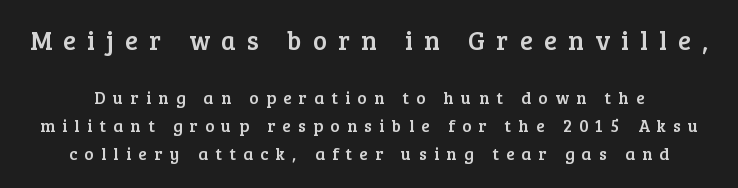
{"italic": "no", "underline": "no", "line_spacing": "normal", "line_spacing_ratio": 1.64, "letter_spacing": "wide", "letter_spacing_em": 0.44, "larger_block": "first", "size_ratio": 1.53, "glyph_px": 26}
